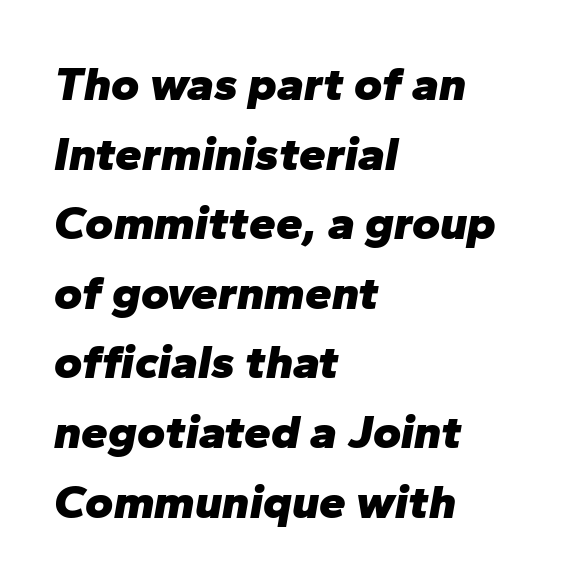
{"italic": "yes", "lean": "right", "slant_degrees": 10, "bold": "yes", "weight": "heavy", "width": "normal", "stroke_contrast": "low", "x_height": "medium", "monospaced": "no", "underline": "no", "align": "left", "line_spacing": "normal", "line_spacing_ratio": 1.45, "letter_spacing": "normal", "letter_spacing_em": 0.0, "glyph_px": 48}
